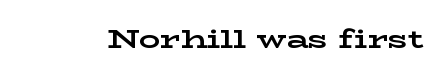
The image shows 27 px bold type, upright; set normal letter spacing, not underlined.
